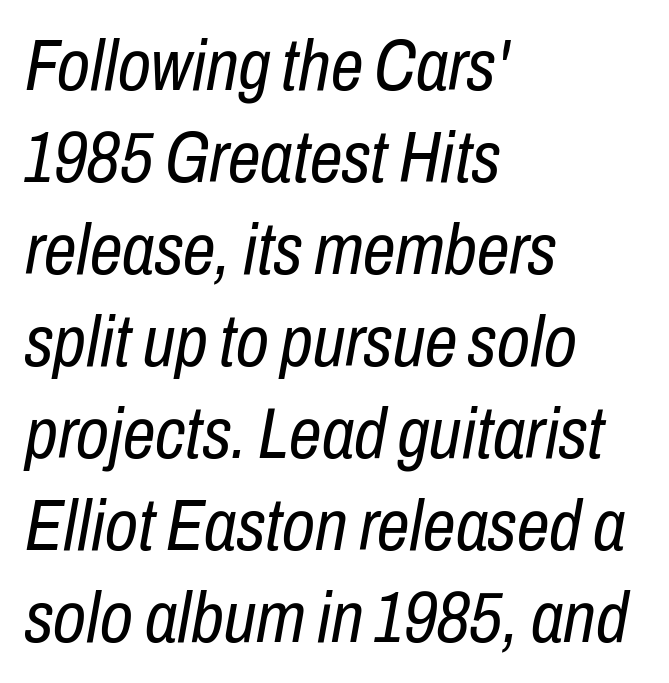
The image shows 73 px regular-weight, condensed type, italic (leaning right); set left-aligned, normal line spacing (1.26x), normal letter spacing, not underlined; low stroke contrast and a medium x-height.
